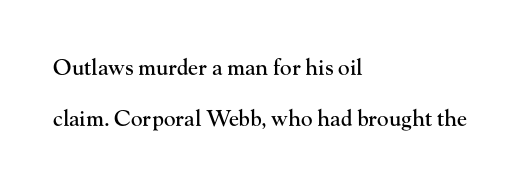
Honestly, the rows look like they've been pulled way apart. The zone under the glyphs is completely vacant. Each word holds together tightly as a unit, with standard inter-letter gaps. This sample uses an upright cut, with every glyph sitting square on the baseline.
